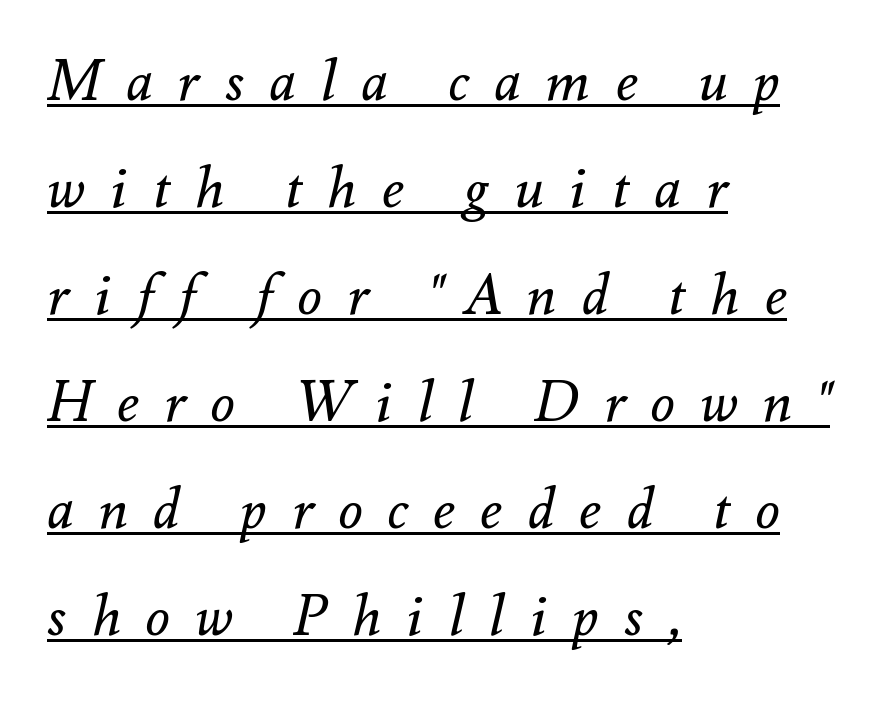
Slanted lettering throughout. Notice how a bar underscores the lettering throughout. Caption: multi-line text, flush left, ragged right. Each new line begins a long way beneath the previous one. The letters advance in unequal steps, a hallmark of proportional type.
